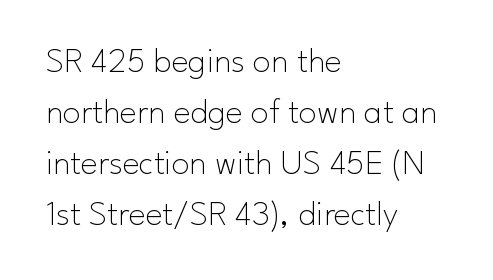
Check under the words: just untouched page. The face used here is a sans, in the tradition of grotesques and geometrics. Leading: standard. A light-to-regular cut is what we see here. The lines in this sample share a left origin and differ only in where they stop. Is this a fixed-width face? No — the glyphs have proportional, varying widths.
